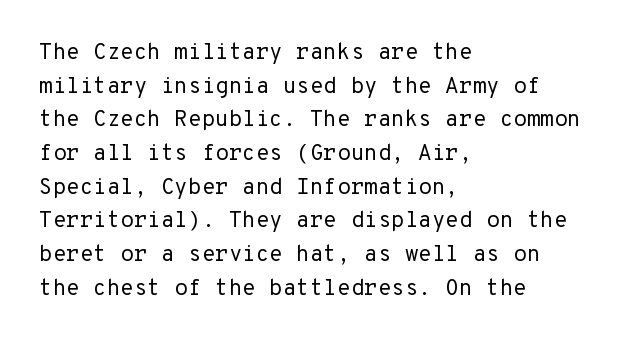
The image shows 22 px text type, upright; set left-aligned, normal line spacing (1.53x), normal letter spacing, not underlined.
